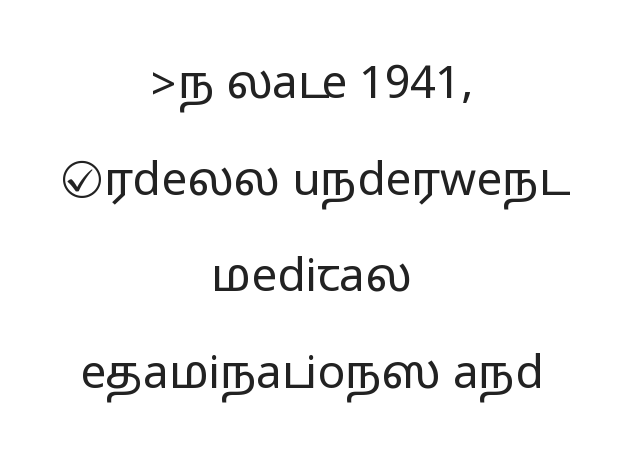
{"serif": "no", "italic": "no", "width": "wide", "stroke_contrast": "medium", "monospaced": "no", "underline": "no", "align": "center", "line_spacing": "loose", "line_spacing_ratio": 2.1, "letter_spacing": "normal", "letter_spacing_em": 0.0, "glyph_px": 46}
